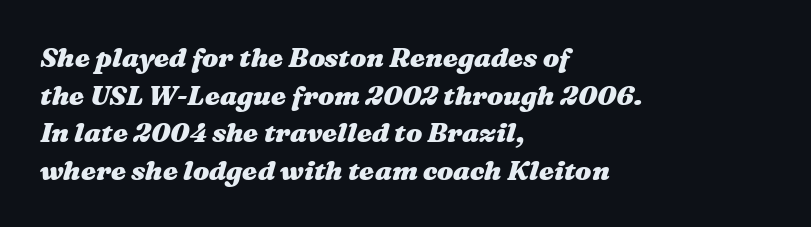
Each line starts at the same left margin while the right side varies. You can tell it's italic because the verticals aren't actually vertical. Quick note: underline off. There is no visible air inserted between adjacent glyphs.
